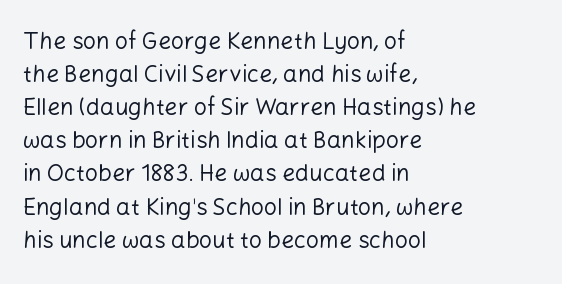
Does extra space separate the letters? No, they use regular spacing. The rendering anchors every line to the left-hand side. The axis of the letterforms is exactly vertical. These lines sit exactly where default settings would place them. Ink coverage per letter is moderate at most. Bare-footed words on every line.
